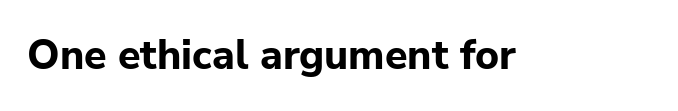
Q: Is the text bold? A: Yes.
Q: Is the text italic (slanted)? A: No, it is upright.
Q: Is the typeface a serif or a sans-serif typeface? A: Sans-serif.
Q: Is the text underlined? A: No.
Q: Is the spacing between letters normal or unusually wide? A: Normal.
Q: Width (condensed, normal, or wide)? A: Normal.
Q: Stroke contrast? A: Low.
Q: x-height? A: Medium.
Q: Monospaced? A: No.
